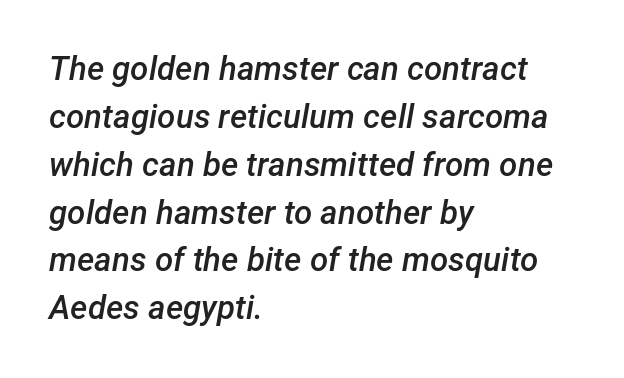
Q: Is the text bold? A: Semi-bold.
Q: Is the text italic (slanted)? A: Yes, it leans right by about 12 degrees.
Q: Is the text underlined? A: No.
Q: How is the paragraph aligned? A: Left-aligned.
Q: Is the spacing between letters normal or unusually wide? A: Normal.
Q: Is the spacing between lines tight, normal or loose? A: Normal.
Q: Width (condensed, normal, or wide)? A: Normal.
Q: Stroke contrast? A: Low.
Q: x-height? A: Medium.
Q: Monospaced? A: No.
